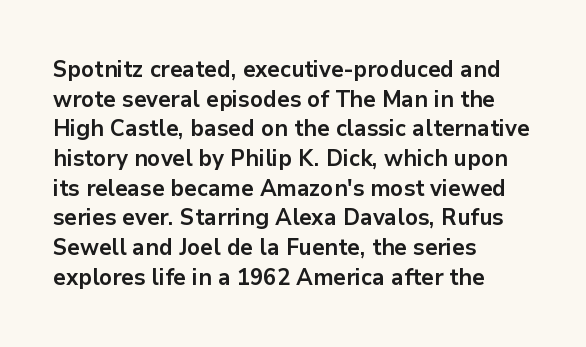
{"italic": "no", "bold": "yes", "underline": "no", "align": "left", "line_spacing": "normal", "line_spacing_ratio": 1.29, "letter_spacing": "normal", "letter_spacing_em": 0.0, "glyph_px": 23}
